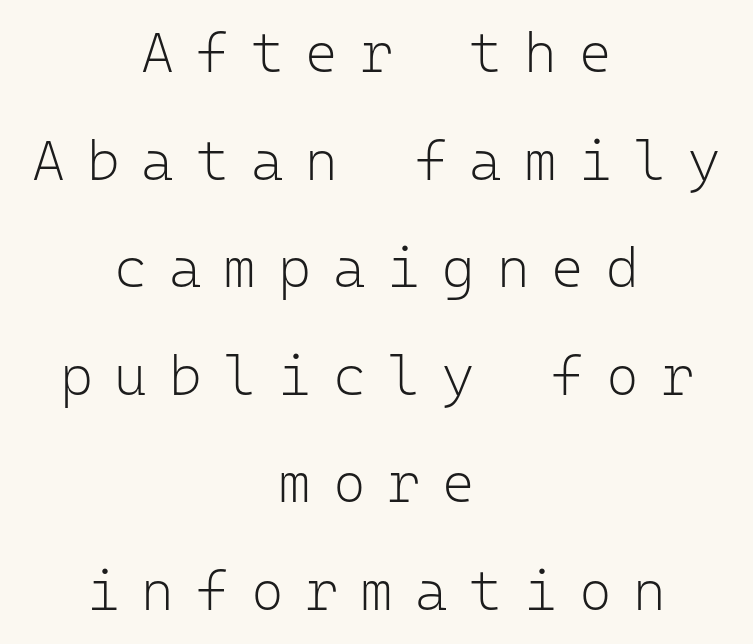
{"serif": "no", "italic": "no", "bold": "no", "weight": "light", "width": "normal", "stroke_contrast": "low", "x_height": "medium", "monospaced": "yes", "underline": "no", "align": "center", "line_spacing": "loose", "line_spacing_ratio": 1.92, "letter_spacing": "wide", "letter_spacing_em": 0.39, "glyph_px": 56}
